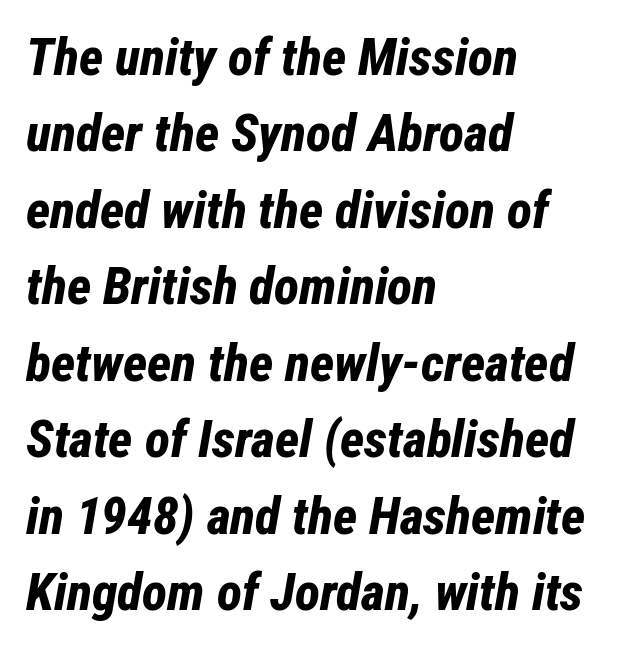
The image shows 52 px bold, condensed type, italic (leaning right); set left-aligned, normal line spacing (1.47x), normal letter spacing, not underlined; low stroke contrast and a medium x-height.
